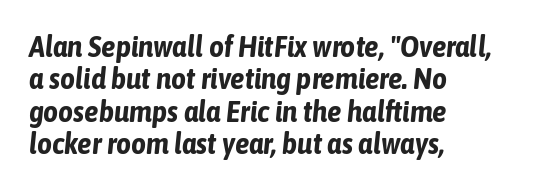
The image shows 29 px bold, condensed type, italic (leaning right); set left-aligned, tight line spacing (1.12x), normal letter spacing, not underlined; low stroke contrast and a medium x-height.
